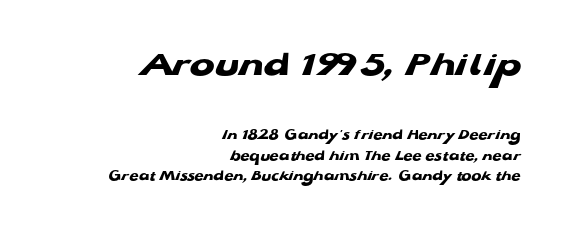
Q: Is the text bold? A: Yes.
Q: Is the typeface a serif or a sans-serif typeface? A: Sans-serif.
Q: Is the text underlined? A: No.
Q: How is the paragraph aligned? A: Right-aligned.
Q: Is the spacing between letters normal or unusually wide? A: Normal.
Q: Is the spacing between lines tight, normal or loose? A: Normal.
Q: Which block of text is set in a larger size, the first (top) or the second (bottom)? A: The first (top) one.
Q: Width (condensed, normal, or wide)? A: Wide.
Q: Stroke contrast? A: Low.
Q: x-height? A: Medium.
Q: Monospaced? A: No.
